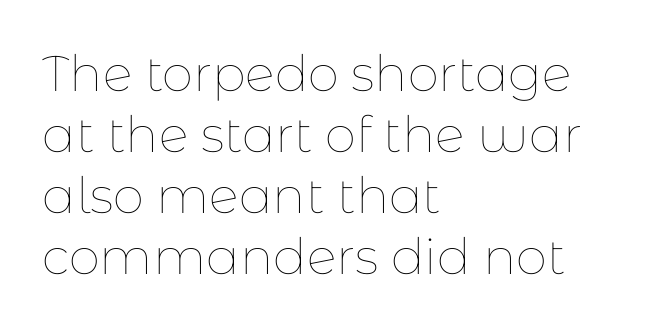
Q: Is the text bold? A: No.
Q: Is the text italic (slanted)? A: No, it is upright.
Q: Is the text underlined? A: No.
Q: How is the paragraph aligned? A: Left-aligned.
Q: Is the spacing between letters normal or unusually wide? A: Normal.
Q: Width (condensed, normal, or wide)? A: Normal.
Q: Stroke contrast? A: Low.
Q: x-height? A: Medium.
Q: Monospaced? A: No.
